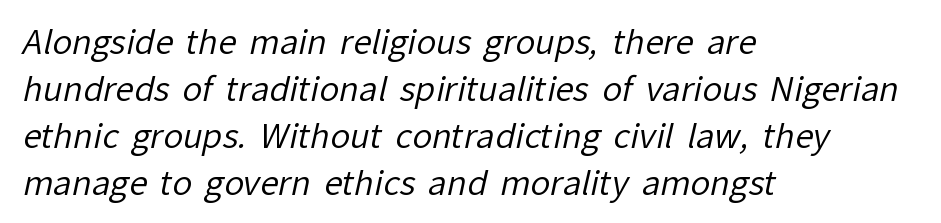
{"serif": "no", "bold": "no", "weight": "regular", "width": "normal", "stroke_contrast": "low", "x_height": "medium", "monospaced": "no", "underline": "no", "align": "left", "line_spacing": "normal", "line_spacing_ratio": 1.42, "letter_spacing": "normal", "letter_spacing_em": 0.0, "glyph_px": 33}
